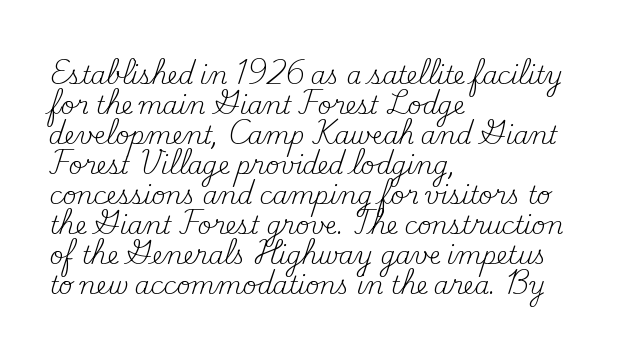
{"bold": "no", "underline": "no", "align": "left", "line_spacing": "normal", "line_spacing_ratio": 1.25, "letter_spacing": "normal", "letter_spacing_em": 0.0, "glyph_px": 24}
